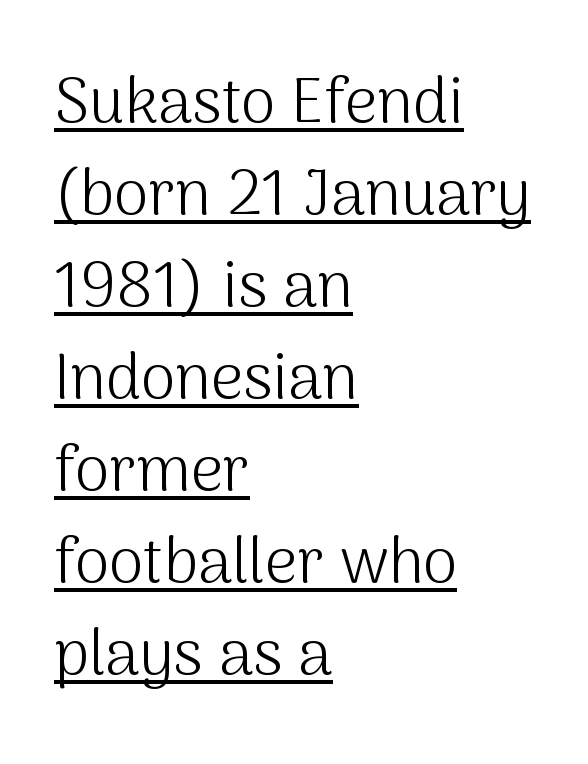
{"serif": "no", "italic": "no", "bold": "no", "weight": "light", "width": "normal", "stroke_contrast": "medium", "x_height": "medium", "monospaced": "no", "underline": "yes", "align": "left", "line_spacing": "normal", "line_spacing_ratio": 1.46, "letter_spacing": "normal", "letter_spacing_em": 0.0, "glyph_px": 63}
